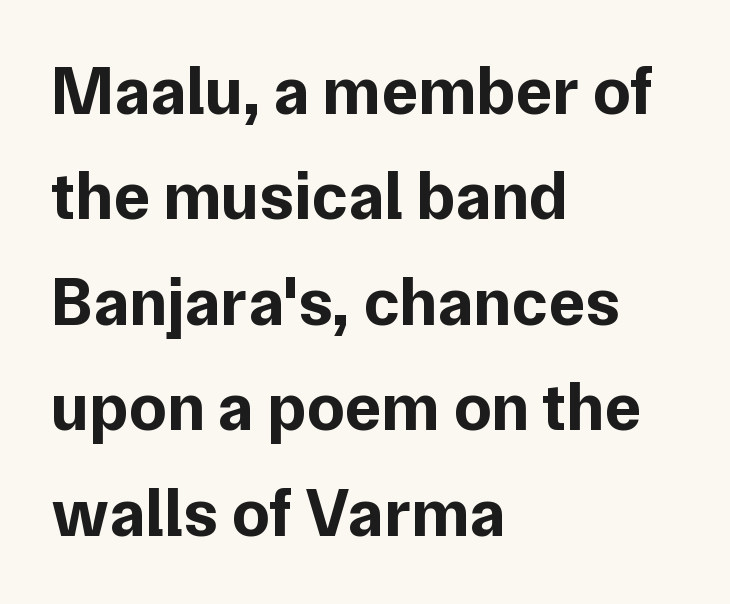
{"serif": "no", "italic": "no", "bold": "yes", "weight": "bold", "width": "normal", "stroke_contrast": "low", "x_height": "medium", "monospaced": "no", "underline": "no", "align": "left", "line_spacing": "normal", "line_spacing_ratio": 1.55, "letter_spacing": "normal", "letter_spacing_em": 0.0, "glyph_px": 68}
